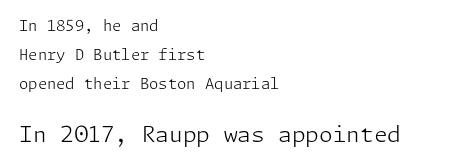
Q: Is the text bold? A: No.
Q: Is the text italic (slanted)? A: No, it is upright.
Q: Is the text underlined? A: No.
Q: How is the paragraph aligned? A: Left-aligned.
Q: Is the spacing between letters normal or unusually wide? A: Normal.
Q: Is the spacing between lines tight, normal or loose? A: Loose.
Q: Which block of text is set in a larger size, the first (top) or the second (bottom)? A: The second (bottom) one.
